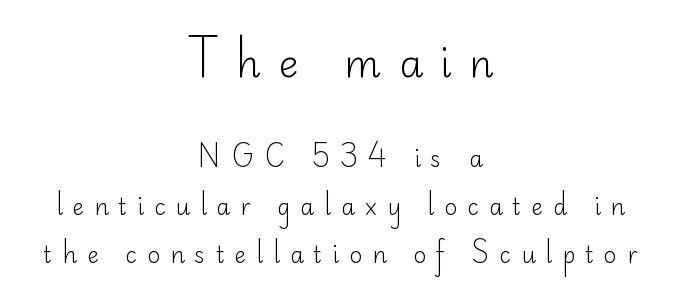
{"serif": "no", "italic": "no", "bold": "no", "weight": "light", "width": "normal", "stroke_contrast": "low", "x_height": "small", "monospaced": "no", "underline": "no", "align": "center", "line_spacing": "loose", "line_spacing_ratio": 2.19, "letter_spacing": "wide", "letter_spacing_em": 0.46, "larger_block": "first", "size_ratio": 1.73, "glyph_px": 38}
